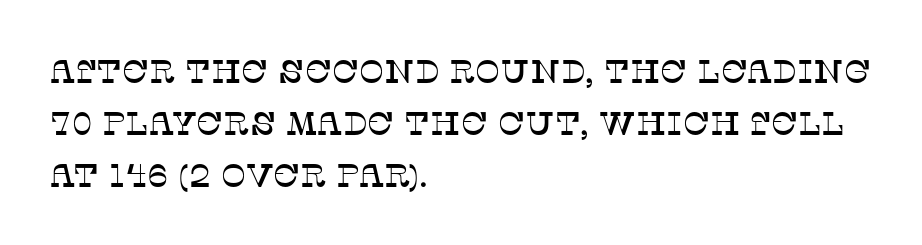
Ascenders rise straight up at ninety degrees. Glance below the letters and you will spot only blank space. Leading matches the norm, producing a regular column. Students, note that the glyphs here touch the page at normal intervals. Note: serifs present on the glyphs.
